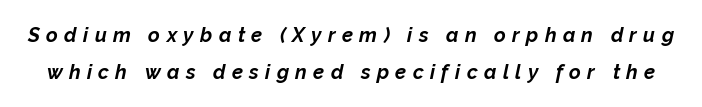
The typography opts for an oblique posture over an upright one. Someone cranked the tracking dial way up on this one. Emphasis by weight is at full strength: bold. This rendering features lettering with no underline.
